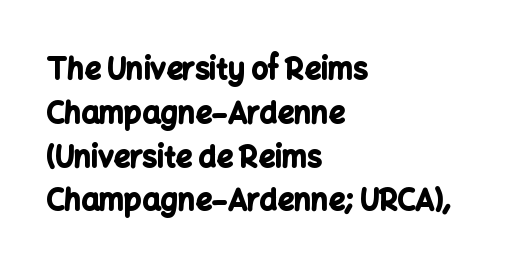
{"serif": "no", "italic": "no", "bold": "yes", "weight": "bold", "width": "normal", "stroke_contrast": "low", "x_height": "medium", "monospaced": "no", "underline": "no", "align": "left", "line_spacing": "normal", "line_spacing_ratio": 1.51, "letter_spacing": "normal", "letter_spacing_em": 0.0, "glyph_px": 29}
